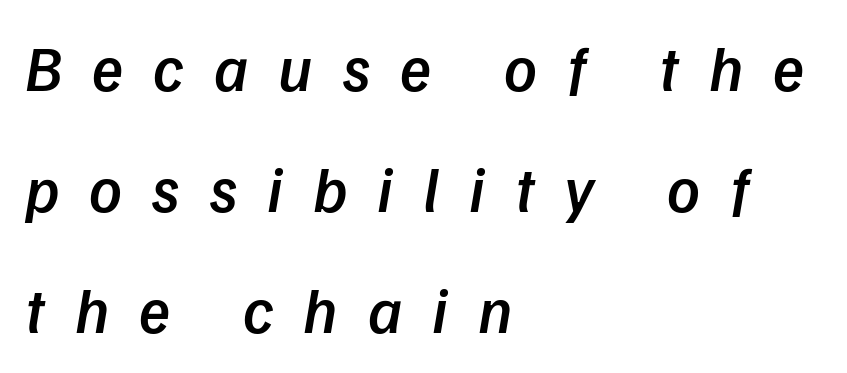
The image shows 64 px semibold sans-serif type; set left-aligned, line spacing 1.89x, unusually wide letter spacing (+0.47 em), not underlined; low stroke contrast and a medium x-height.
